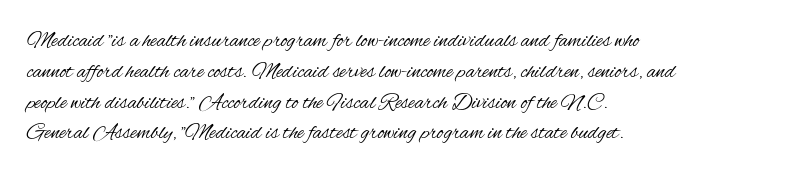
The image shows 22 px text type; set left-aligned, normal line spacing (1.4x), normal letter spacing, not underlined.
